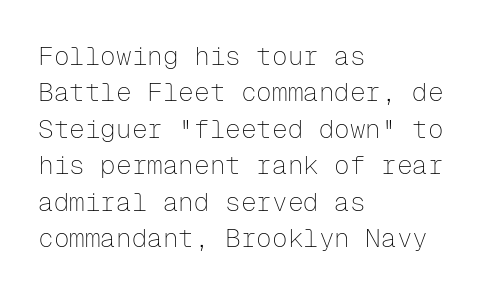
Q: Is the text bold? A: No.
Q: Is the text italic (slanted)? A: No, it is upright.
Q: Is the text underlined? A: No.
Q: How is the paragraph aligned? A: Left-aligned.
Q: Is the spacing between letters normal or unusually wide? A: Normal.
Q: Is the spacing between lines tight, normal or loose? A: Normal.
